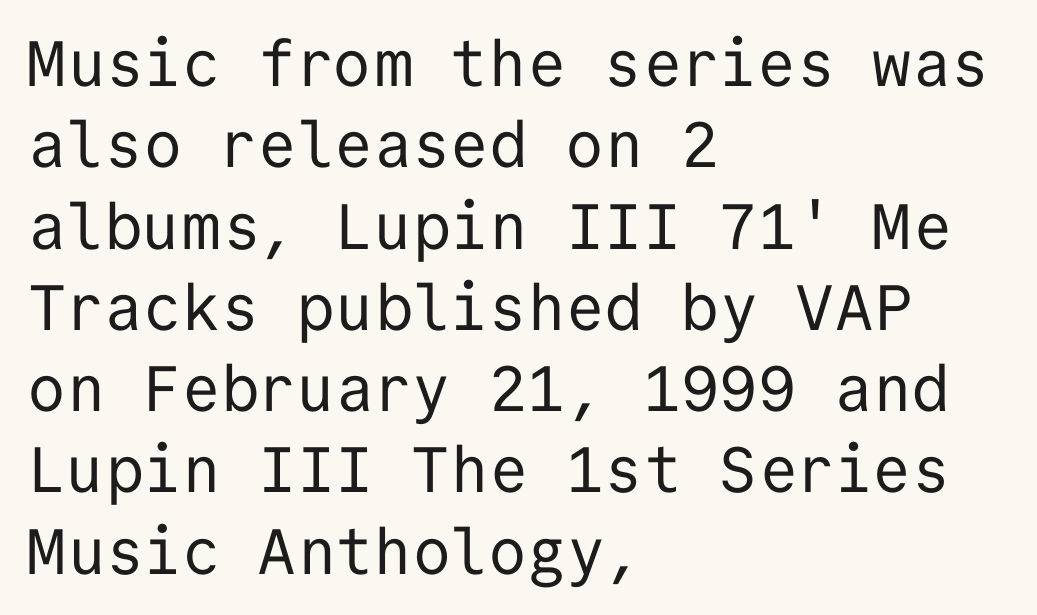
{"serif": "no", "italic": "no", "bold": "no", "weight": "regular", "width": "normal", "stroke_contrast": "low", "x_height": "medium", "monospaced": "yes", "underline": "no", "align": "left", "line_spacing": "normal", "line_spacing_ratio": 1.27, "letter_spacing": "normal", "letter_spacing_em": 0.0, "glyph_px": 64}
